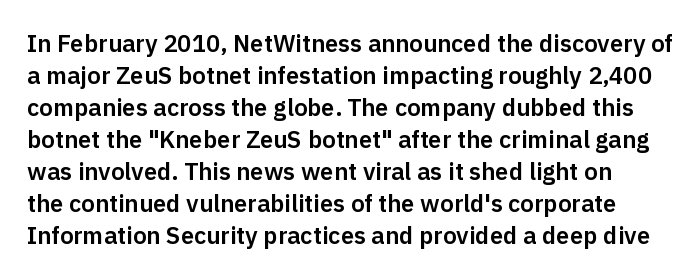
{"italic": "no", "underline": "no", "line_spacing": "normal", "line_spacing_ratio": 1.33, "letter_spacing": "normal", "letter_spacing_em": 0.0, "glyph_px": 24}
